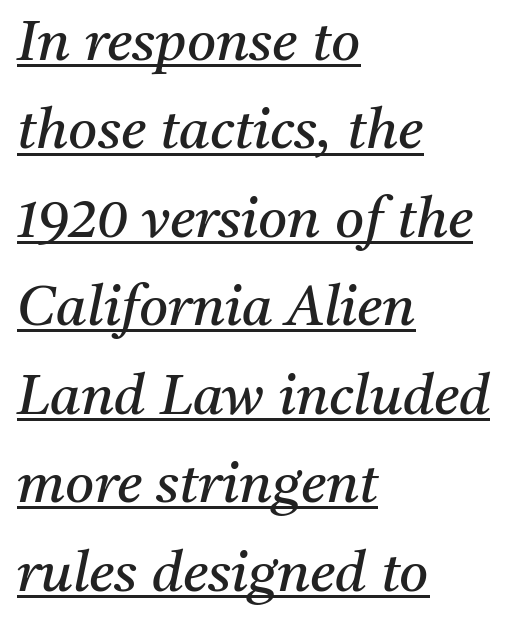
The image shows 56 px regular-weight serif type, italic (leaning right); set left-aligned, normal line spacing (1.58x), normal letter spacing, underlined; medium stroke contrast and a medium x-height.
